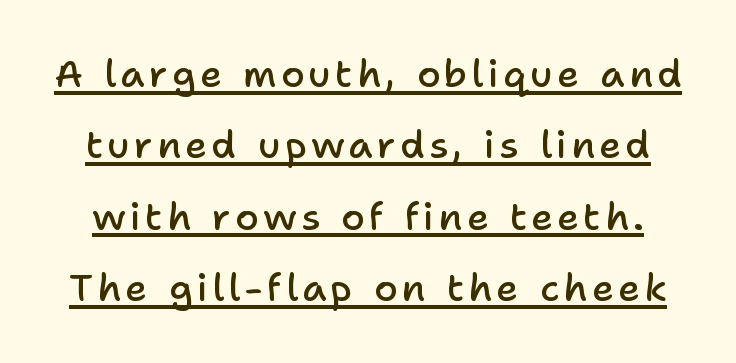
The image shows 38 px semibold sans-serif type, upright; set line spacing 1.88x, underlined; low stroke contrast and a medium x-height.
